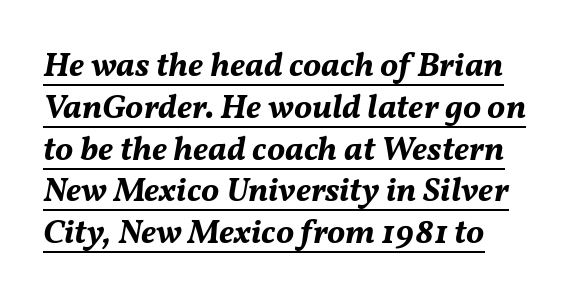
Chunky letters — that's bold for sure. Between one letter and the next there's only the usual sliver of space. Slanted lettering throughout. The letters advance in unequal steps, a hallmark of proportional type. A rule runs beneath these lines of type.
